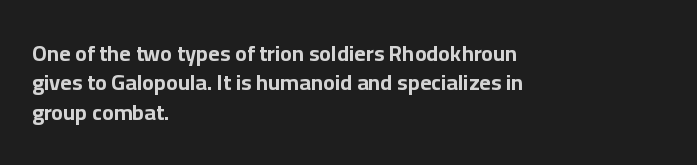
Every character sits straight up, as roman type does. Visually the block forms a straight wall on the left and a jagged coastline on the right. I'd describe the lettering as bold — thick and assertive. Unmarked baselines from the first word to the last.
